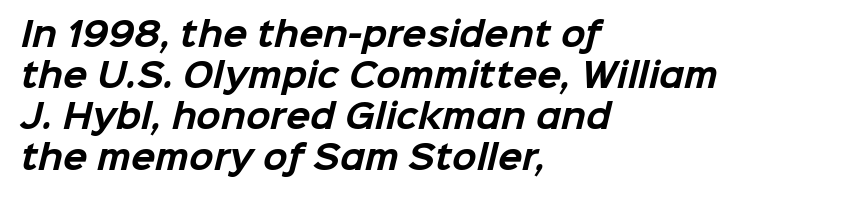
The image shows 32 px bold sans-serif type; set left-aligned, normal line spacing (1.28x), normal letter spacing, not underlined; low stroke contrast and a medium x-height.
